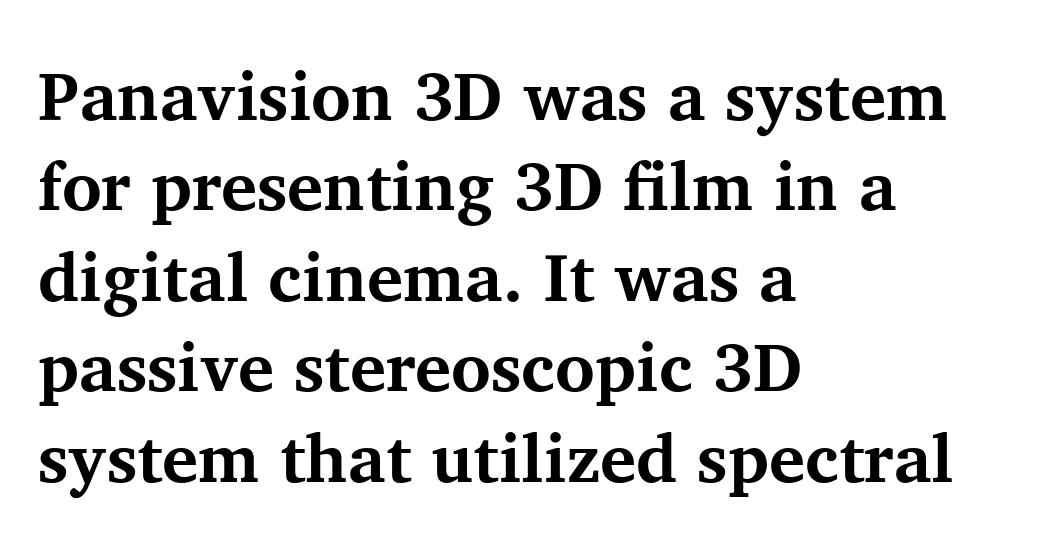
Q: Is the text bold? A: Yes.
Q: Is the text italic (slanted)? A: No, it is upright.
Q: Is the typeface a serif or a sans-serif typeface? A: Serif.
Q: Is the text underlined? A: No.
Q: How is the paragraph aligned? A: Left-aligned.
Q: Is the spacing between letters normal or unusually wide? A: Normal.
Q: Is the spacing between lines tight, normal or loose? A: Normal.
Q: Width (condensed, normal, or wide)? A: Normal.
Q: Stroke contrast? A: Medium.
Q: x-height? A: Medium.
Q: Monospaced? A: No.
